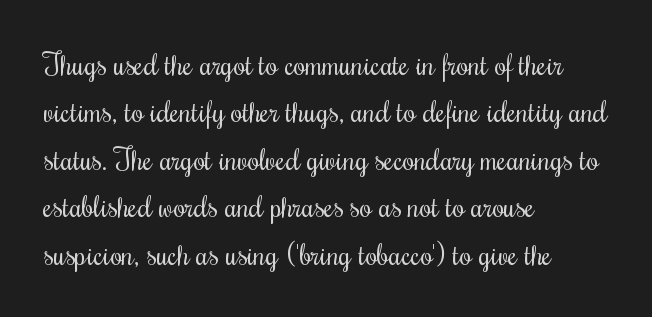
The image shows 30 px regular-weight, condensed type; set left-aligned, normal line spacing (1.58x), normal letter spacing, not underlined; medium stroke contrast and a small x-height.
